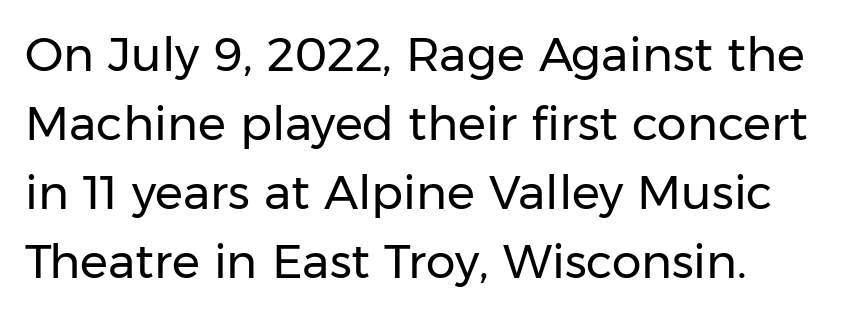
Leading: standard. Examine the stroke ends and you'll find no serifs. Spacing verdict: proportional, widths tailored to each character. Vertical strokes here are truly vertical. The lines are quadded left.
